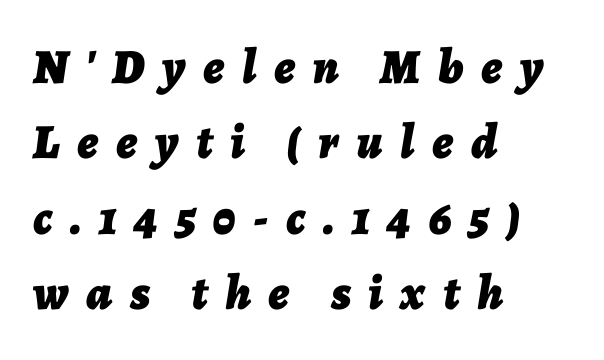
{"italic": "yes", "lean": "right", "slant_degrees": 7, "bold": "yes", "weight": "bold", "width": "normal", "stroke_contrast": "low", "x_height": "medium", "monospaced": "no", "underline": "no", "align": "left", "line_spacing": "normal", "line_spacing_ratio": 1.54, "letter_spacing": "wide", "letter_spacing_em": 0.36, "glyph_px": 49}
